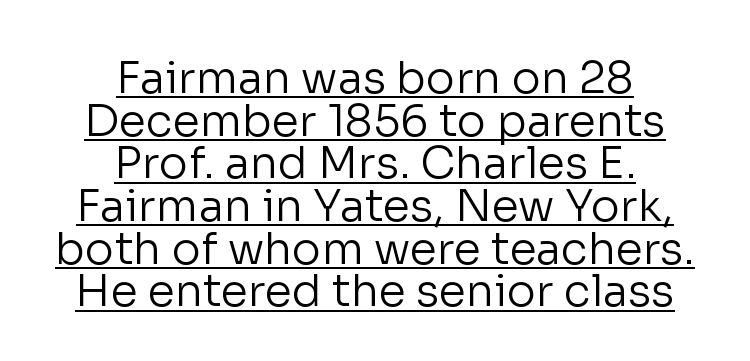
{"serif": "no", "italic": "no", "bold": "no", "weight": "regular", "width": "normal", "stroke_contrast": "low", "x_height": "medium", "monospaced": "no", "underline": "yes", "align": "center", "line_spacing": "tight", "line_spacing_ratio": 0.97, "letter_spacing": "normal", "letter_spacing_em": 0.0, "glyph_px": 44}
